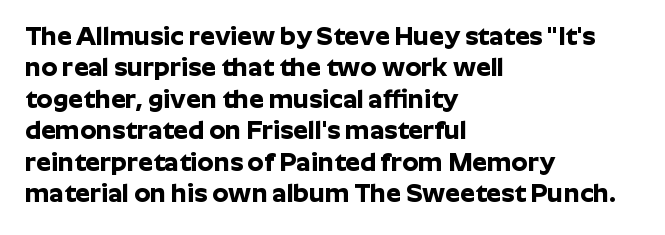
Posture: straight, roman, zero tilt. A student would call this left alignment; a typographer would say flush left, rag right. Rule under the text: the space is simply empty. Between one letter and the next there's only the usual sliver of space. Plenty of ink on the page — the face is bold.
